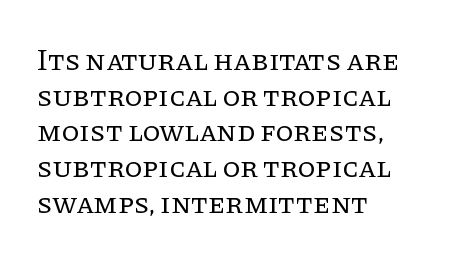
{"serif": "yes", "italic": "no", "bold": "no", "weight": "regular", "width": "normal", "stroke_contrast": "low", "x_height": "large", "monospaced": "no", "underline": "no", "align": "left", "line_spacing_ratio": 1.23, "letter_spacing": "normal", "letter_spacing_em": 0.0, "glyph_px": 29}
